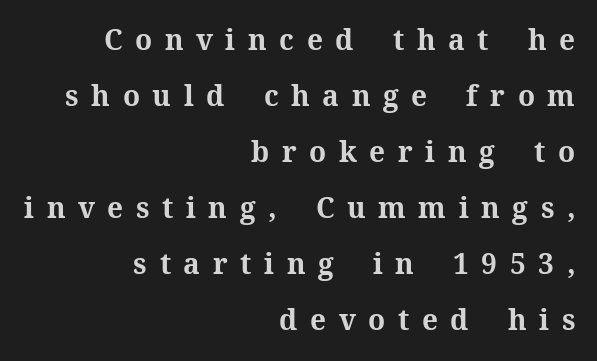
{"serif": "yes", "italic": "no", "bold": "yes", "weight": "bold", "width": "normal", "stroke_contrast": "medium", "x_height": "medium", "monospaced": "no", "underline": "no", "align": "right", "line_spacing": "loose", "line_spacing_ratio": 2.0, "letter_spacing": "wide", "letter_spacing_em": 0.45, "glyph_px": 28}
